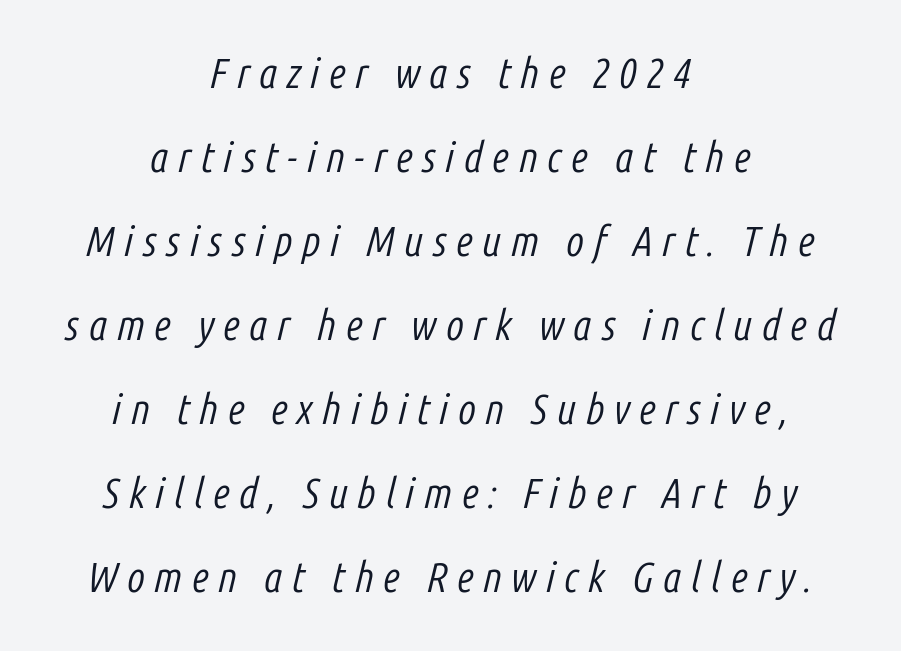
Q: Is the text bold? A: No.
Q: Is the text italic (slanted)? A: Yes, it leans right by about 14 degrees.
Q: Is the text underlined? A: No.
Q: How is the paragraph aligned? A: Centered.
Q: Is the spacing between letters normal or unusually wide? A: Unusually wide.
Q: Is the spacing between lines tight, normal or loose? A: Loose.
Q: Width (condensed, normal, or wide)? A: Condensed.
Q: Stroke contrast? A: Low.
Q: x-height? A: Medium.
Q: Monospaced? A: No.
